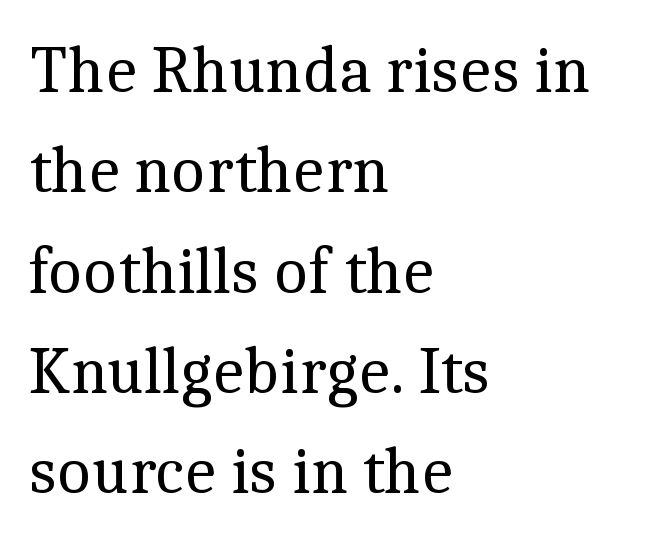
Q: Is the text bold? A: No.
Q: Is the text italic (slanted)? A: No, it is upright.
Q: Is the typeface a serif or a sans-serif typeface? A: Serif.
Q: Is the text underlined? A: No.
Q: How is the paragraph aligned? A: Left-aligned.
Q: Is the spacing between letters normal or unusually wide? A: Normal.
Q: Is the spacing between lines tight, normal or loose? A: Normal.
Q: Width (condensed, normal, or wide)? A: Normal.
Q: x-height? A: Medium.
Q: Monospaced? A: No.
